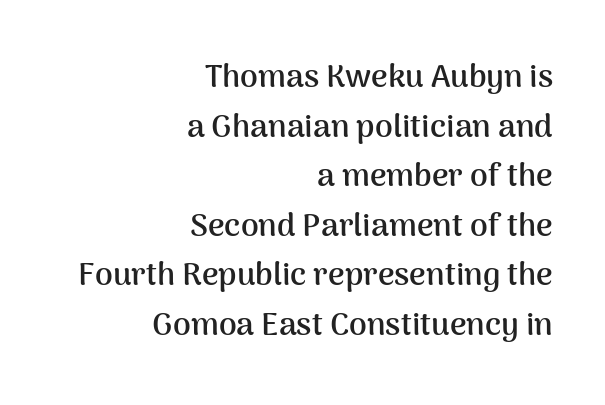
The image shows 32 px semibold sans-serif type, upright; set right-aligned, normal line spacing (1.55x), normal letter spacing, not underlined; medium stroke contrast and a medium x-height.
